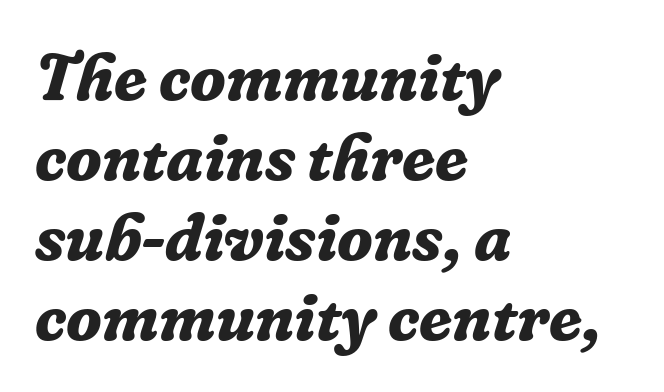
{"serif": "yes", "italic": "yes", "lean": "right", "slant_degrees": 16, "bold": "yes", "weight": "bold", "width": "normal", "stroke_contrast": "low", "x_height": "medium", "monospaced": "no", "underline": "no", "align": "left", "line_spacing_ratio": 1.21, "letter_spacing": "normal", "letter_spacing_em": 0.0, "glyph_px": 66}
